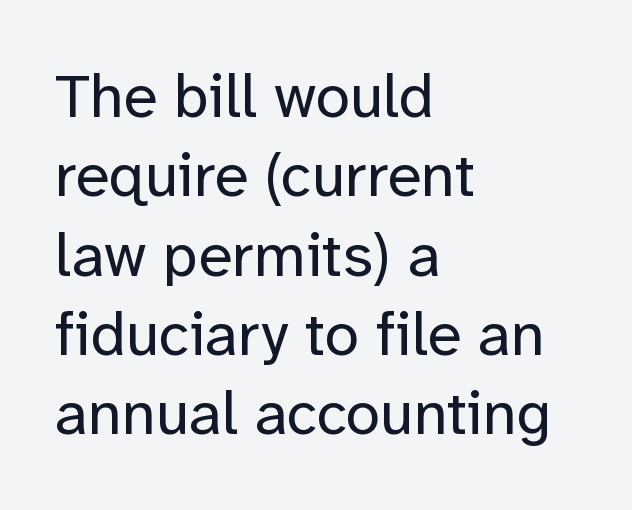
Q: Is the text bold? A: No.
Q: Is the text italic (slanted)? A: No, it is upright.
Q: Is the typeface a serif or a sans-serif typeface? A: Sans-serif.
Q: Is the text underlined? A: No.
Q: How is the paragraph aligned? A: Left-aligned.
Q: Is the spacing between letters normal or unusually wide? A: Normal.
Q: Is the spacing between lines tight, normal or loose? A: Normal.
Q: Width (condensed, normal, or wide)? A: Normal.
Q: Stroke contrast? A: Low.
Q: x-height? A: Medium.
Q: Monospaced? A: No.
